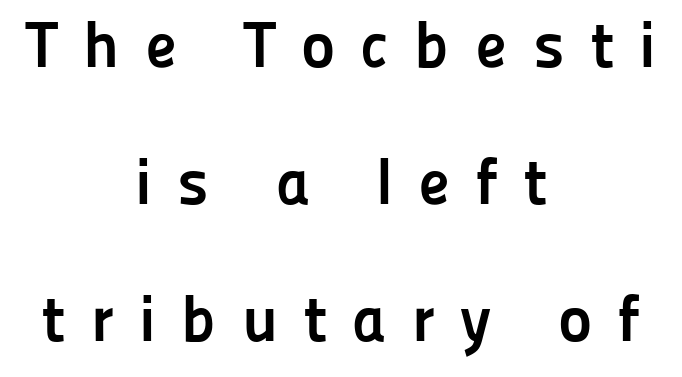
The glyphs have the mass of a bold cut. Check the space under the baseline: it is left empty. Here the glyphs are tracked loosely, breaking word shapes into spaced letters. The space between consecutive lines is lavish.
